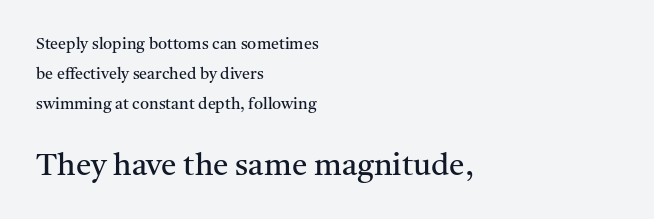
{"serif": "yes", "italic": "no", "bold": "no", "weight": "regular", "width": "normal", "stroke_contrast": "medium", "x_height": "medium", "monospaced": "no", "underline": "no", "align": "left", "line_spacing_ratio": 1.87, "letter_spacing": "normal", "letter_spacing_em": 0.0, "larger_block": "second", "size_ratio": 1.94, "glyph_px": 31}
